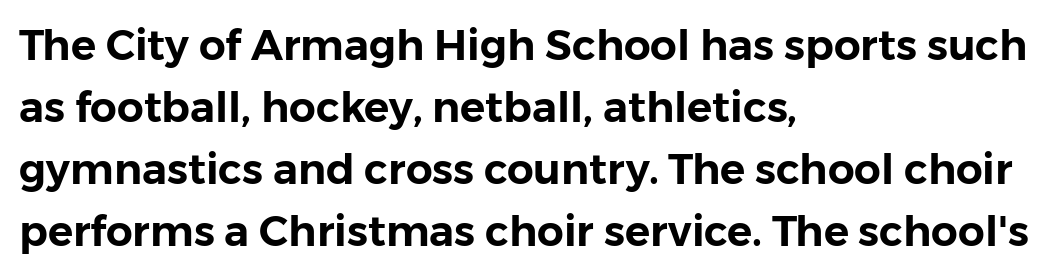
Q: Is the text italic (slanted)? A: No, it is upright.
Q: Is the typeface a serif or a sans-serif typeface? A: Sans-serif.
Q: Is the text underlined? A: No.
Q: How is the paragraph aligned? A: Left-aligned.
Q: Is the spacing between letters normal or unusually wide? A: Normal.
Q: Is the spacing between lines tight, normal or loose? A: Normal.
Q: Width (condensed, normal, or wide)? A: Normal.
Q: Stroke contrast? A: Low.
Q: x-height? A: Medium.
Q: Monospaced? A: No.
